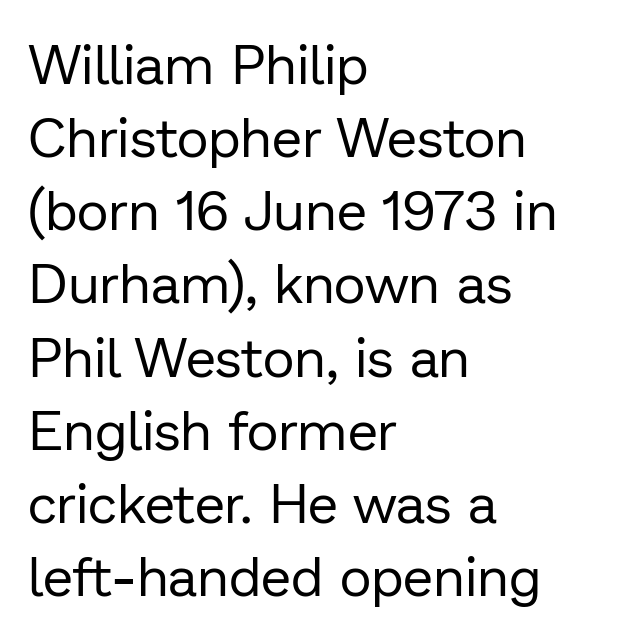
Q: Is the text bold? A: No.
Q: Is the text italic (slanted)? A: No, it is upright.
Q: Is the typeface a serif or a sans-serif typeface? A: Sans-serif.
Q: Is the text underlined? A: No.
Q: How is the paragraph aligned? A: Left-aligned.
Q: Is the spacing between letters normal or unusually wide? A: Normal.
Q: Is the spacing between lines tight, normal or loose? A: Normal.
Q: Width (condensed, normal, or wide)? A: Normal.
Q: Stroke contrast? A: Low.
Q: x-height? A: Medium.
Q: Monospaced? A: No.
